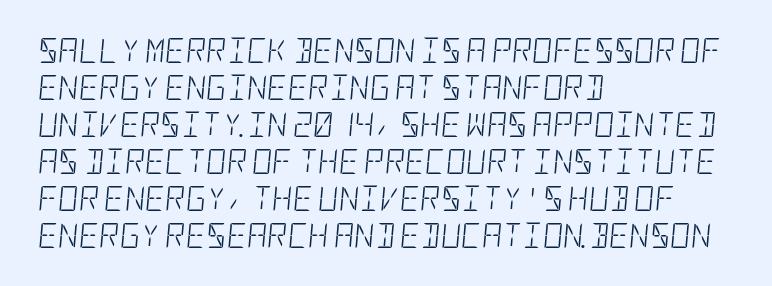
Line starts are locked; line ends wander. This is oblique type, the kind used for emphasis or titles. Quick note: underline off. Quick note: interline space is typical.
